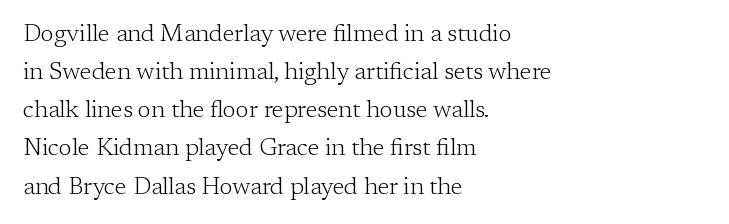
{"italic": "no", "bold": "no", "underline": "no", "align": "left", "line_spacing": "normal", "line_spacing_ratio": 1.59, "letter_spacing": "normal", "letter_spacing_em": 0.0, "glyph_px": 24}
